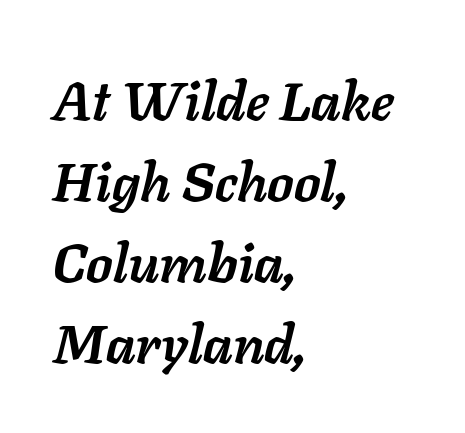
The image shows 54 px semibold type, italic (leaning right); set left-aligned, normal line spacing (1.5x), normal letter spacing, not underlined; low stroke contrast and a medium x-height.
